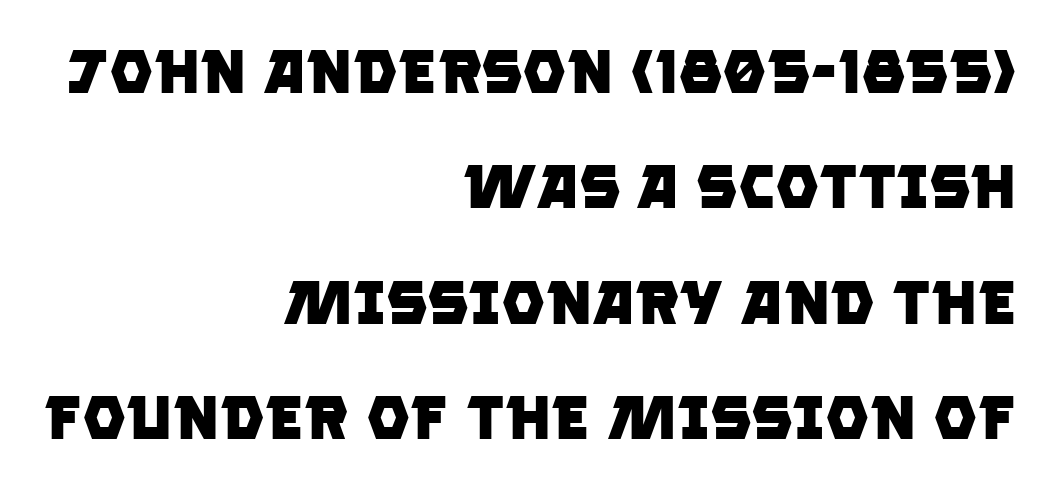
Q: Is the text bold? A: Yes.
Q: Is the typeface a serif or a sans-serif typeface? A: Sans-serif.
Q: Is the text underlined? A: No.
Q: How is the paragraph aligned? A: Right-aligned.
Q: Is the spacing between letters normal or unusually wide? A: Normal.
Q: Width (condensed, normal, or wide)? A: Normal.
Q: Stroke contrast? A: Low.
Q: x-height? A: Large.
Q: Monospaced? A: No.
